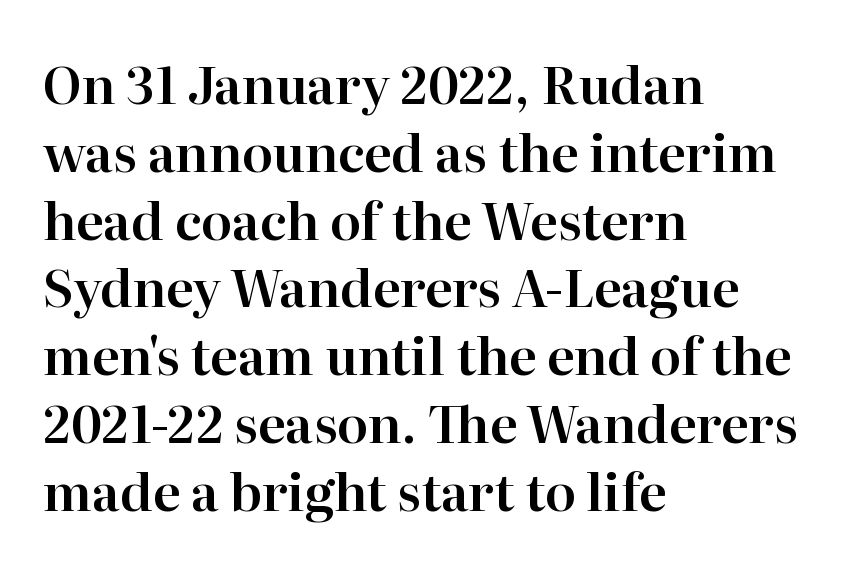
The image shows 51 px serif type, upright; set left-aligned, normal line spacing (1.33x), normal letter spacing, not underlined; high stroke contrast and a medium x-height.
